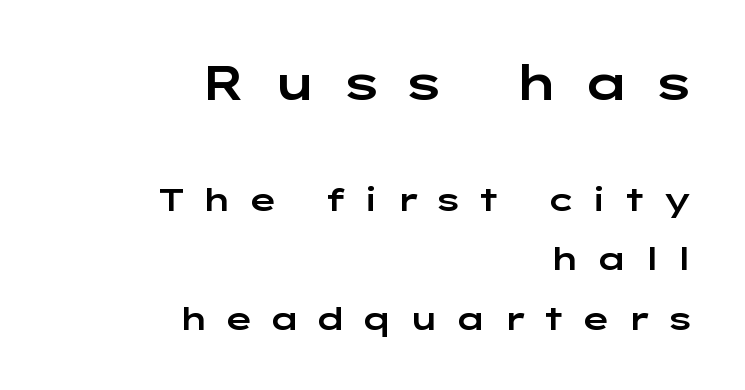
The image shows 48 px wide sans-serif type, upright; set right-aligned, line spacing 1.85x, unusually wide letter spacing (+0.46 em), not underlined; the first (top) block is 1.5x larger; low stroke contrast and a medium x-height.
